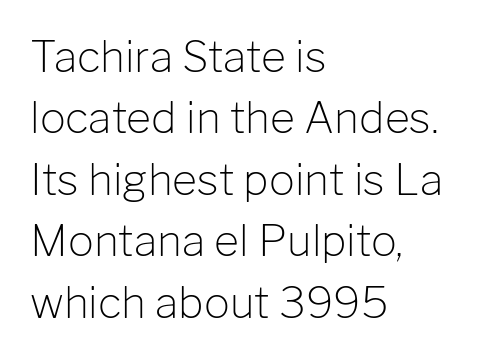
Q: Is the text bold? A: No.
Q: Is the text italic (slanted)? A: No, it is upright.
Q: Is the typeface a serif or a sans-serif typeface? A: Sans-serif.
Q: Is the text underlined? A: No.
Q: How is the paragraph aligned? A: Left-aligned.
Q: Is the spacing between letters normal or unusually wide? A: Normal.
Q: Is the spacing between lines tight, normal or loose? A: Normal.
Q: Width (condensed, normal, or wide)? A: Normal.
Q: Stroke contrast? A: Low.
Q: x-height? A: Medium.
Q: Monospaced? A: No.
